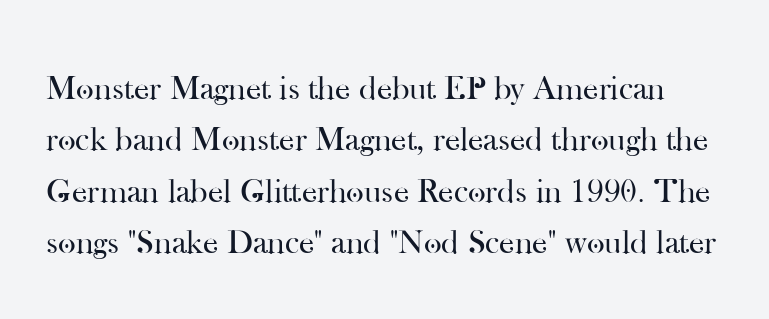
Q: Is the text bold? A: No.
Q: Is the text italic (slanted)? A: No, it is upright.
Q: Is the typeface a serif or a sans-serif typeface? A: Serif.
Q: Is the text underlined? A: No.
Q: Is the spacing between letters normal or unusually wide? A: Normal.
Q: Is the spacing between lines tight, normal or loose? A: Normal.
Q: Width (condensed, normal, or wide)? A: Normal.
Q: Stroke contrast? A: High.
Q: x-height? A: Small.
Q: Monospaced? A: No.
